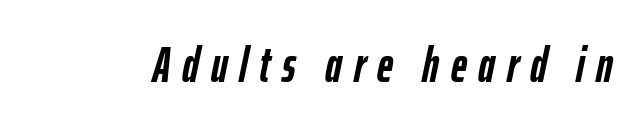
{"italic": "yes", "lean": "right", "slant_degrees": 12, "bold": "yes", "weight": "semibold", "width": "condensed", "stroke_contrast": "low", "x_height": "medium", "monospaced": "no", "underline": "no", "letter_spacing": "wide", "letter_spacing_em": 0.24, "glyph_px": 49}
